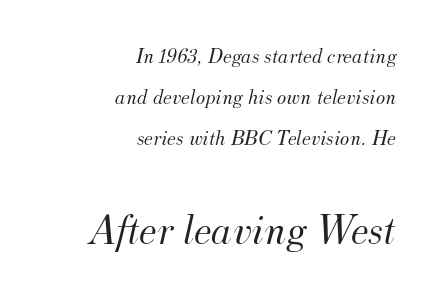
Q: Is the text bold? A: No.
Q: Is the text italic (slanted)? A: Yes, it leans right by about 12 degrees.
Q: Is the typeface a serif or a sans-serif typeface? A: Serif.
Q: Is the text underlined? A: No.
Q: How is the paragraph aligned? A: Right-aligned.
Q: Is the spacing between letters normal or unusually wide? A: Normal.
Q: Which block of text is set in a larger size, the first (top) or the second (bottom)? A: The second (bottom) one.
Q: Width (condensed, normal, or wide)? A: Normal.
Q: Stroke contrast? A: Medium.
Q: x-height? A: Small.
Q: Monospaced? A: No.
